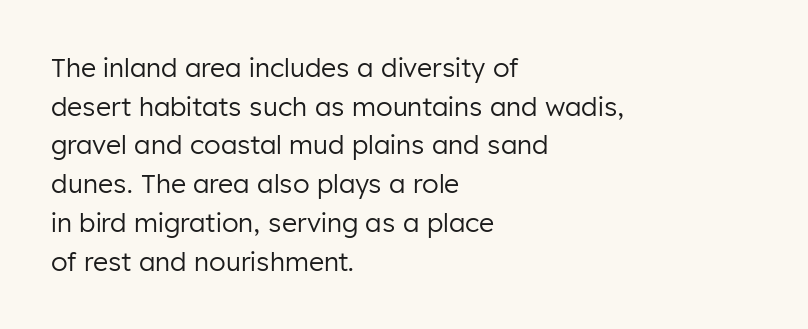
Posture: vertical. The weight tops out at a normal text grade. Words appear dense and cohesive because spacing is normal. If you drew a ruler down the left edge, every line would touch it. Line spacing here is normal. Underline: absent.
